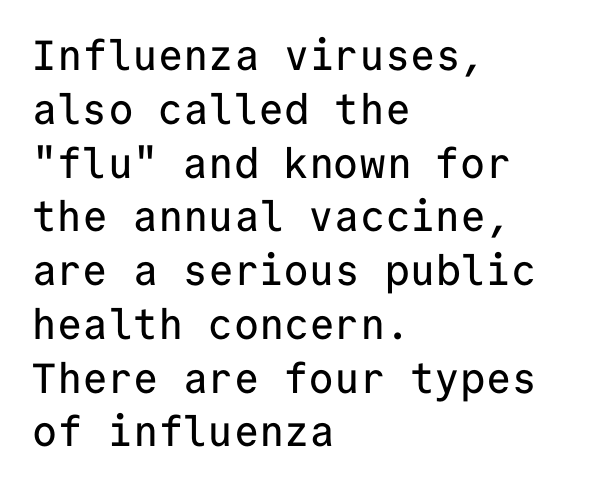
The image shows 42 px sans-serif type, upright, monospaced; set left-aligned, normal line spacing (1.28x), normal letter spacing, not underlined; low stroke contrast and a medium x-height.
